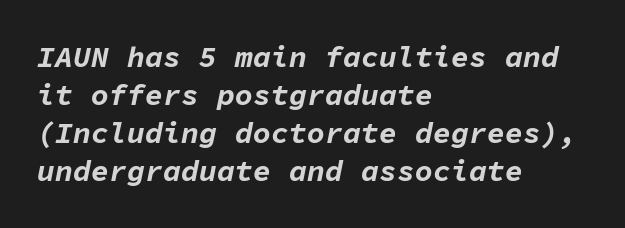
The image shows 30 px bold type, italic (leaning right), monospaced; set left-aligned, normal line spacing (1.27x), normal letter spacing, not underlined; low stroke contrast and a medium x-height.
